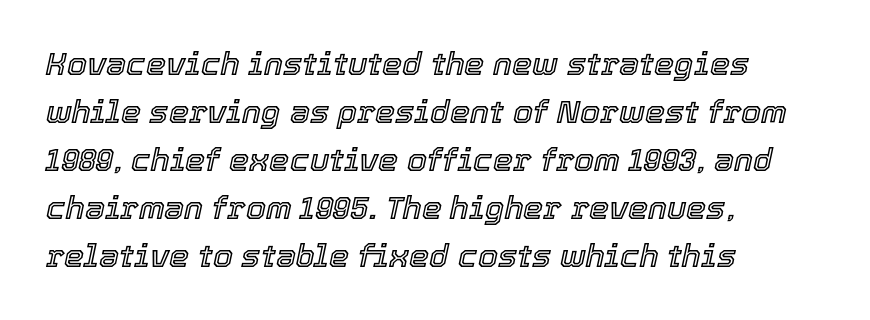
The image shows 32 px text type, italic (leaning right); set left-aligned, normal line spacing (1.5x), normal letter spacing, not underlined; a medium x-height.
